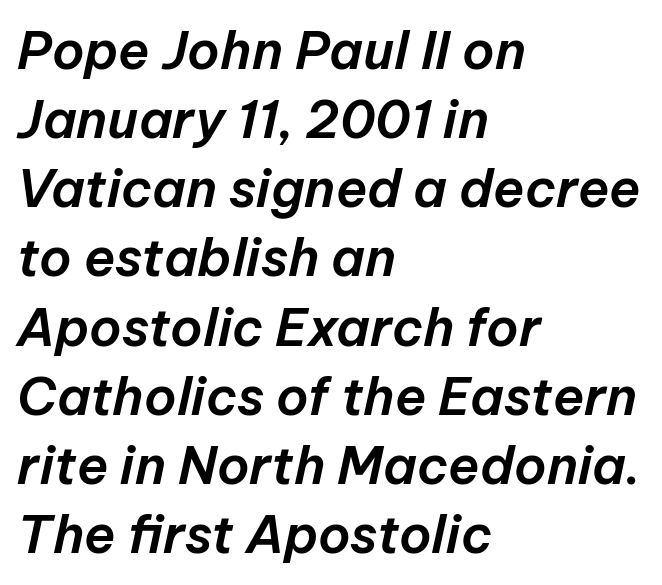
Honestly, the row spacing looks completely unremarkable. These lines are rendered in a variable-pitch font. Rendered with sloped, italic letterforms. Casual observation: everything's shoved over to the left.
